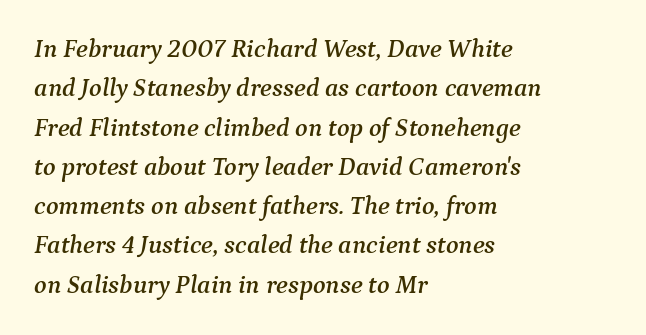
Honestly, the row spacing looks completely unremarkable. Emphasis-style slanted type is in use. The letters sit at their default tracking, neither squeezed nor spread. The gap between lines stays unmarked. Where is the straight margin? On the left.
